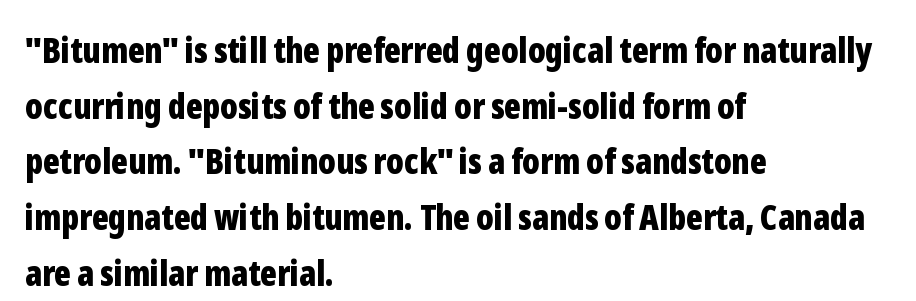
Q: Is the text bold? A: Yes.
Q: Is the text italic (slanted)? A: No, it is upright.
Q: Is the typeface a serif or a sans-serif typeface? A: Sans-serif.
Q: Is the text underlined? A: No.
Q: How is the paragraph aligned? A: Left-aligned.
Q: Is the spacing between letters normal or unusually wide? A: Normal.
Q: Is the spacing between lines tight, normal or loose? A: Normal.
Q: Width (condensed, normal, or wide)? A: Condensed.
Q: Stroke contrast? A: Low.
Q: x-height? A: Medium.
Q: Monospaced? A: No.
